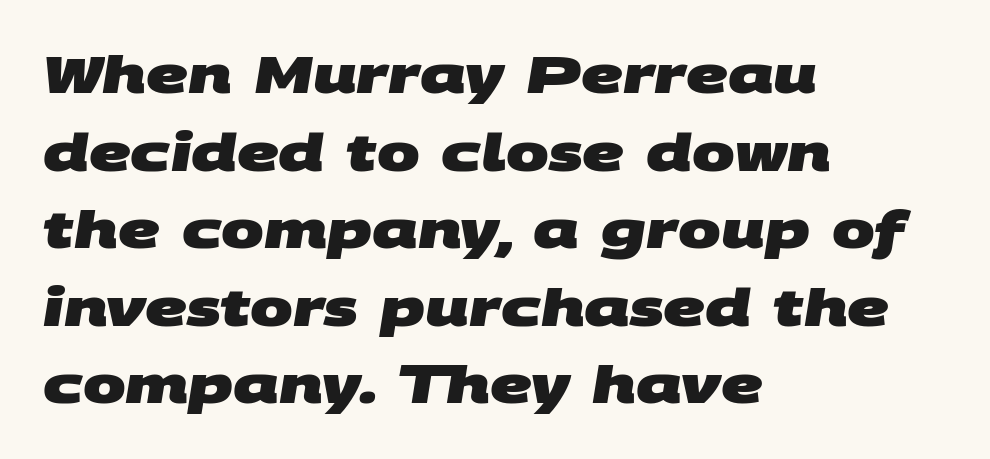
The image shows 51 px heavy, wide sans-serif type; set left-aligned, normal line spacing (1.52x), normal letter spacing, not underlined; medium stroke contrast and a large x-height.
